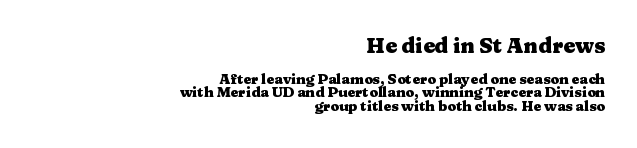
Q: Is the text bold? A: Yes.
Q: Is the text italic (slanted)? A: No, it is upright.
Q: Is the text underlined? A: No.
Q: How is the paragraph aligned? A: Right-aligned.
Q: Is the spacing between letters normal or unusually wide? A: Normal.
Q: Is the spacing between lines tight, normal or loose? A: Tight.
Q: Which block of text is set in a larger size, the first (top) or the second (bottom)? A: The first (top) one.
